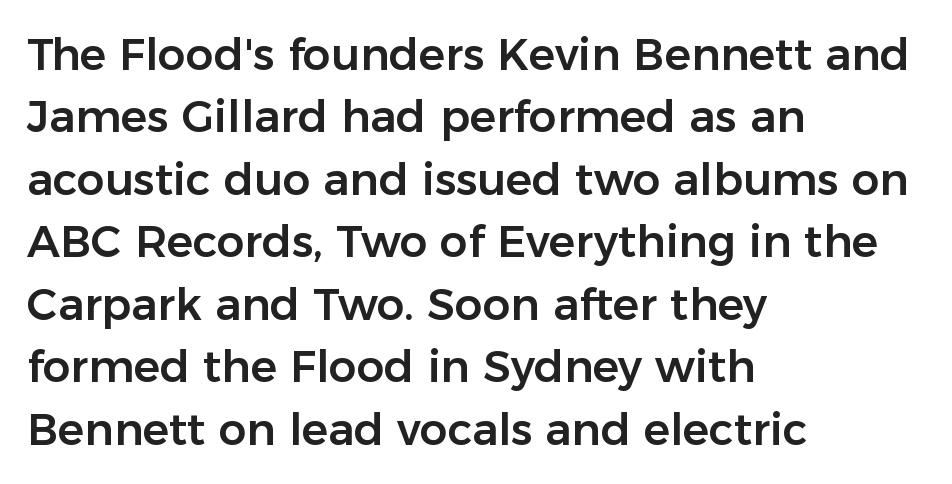
{"serif": "no", "italic": "no", "width": "normal", "stroke_contrast": "low", "x_height": "medium", "monospaced": "no", "underline": "no", "align": "left", "line_spacing": "normal", "line_spacing_ratio": 1.42, "letter_spacing": "normal", "letter_spacing_em": 0.0, "glyph_px": 44}
